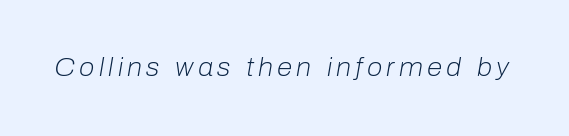
{"italic": "yes", "lean": "right", "slant_degrees": 10, "bold": "no", "underline": "no", "glyph_px": 25}
